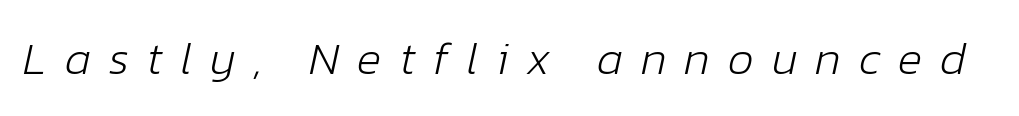
The image shows 46 px light type, italic (leaning right); set unusually wide letter spacing (+0.39 em), not underlined; low stroke contrast and a medium x-height.
